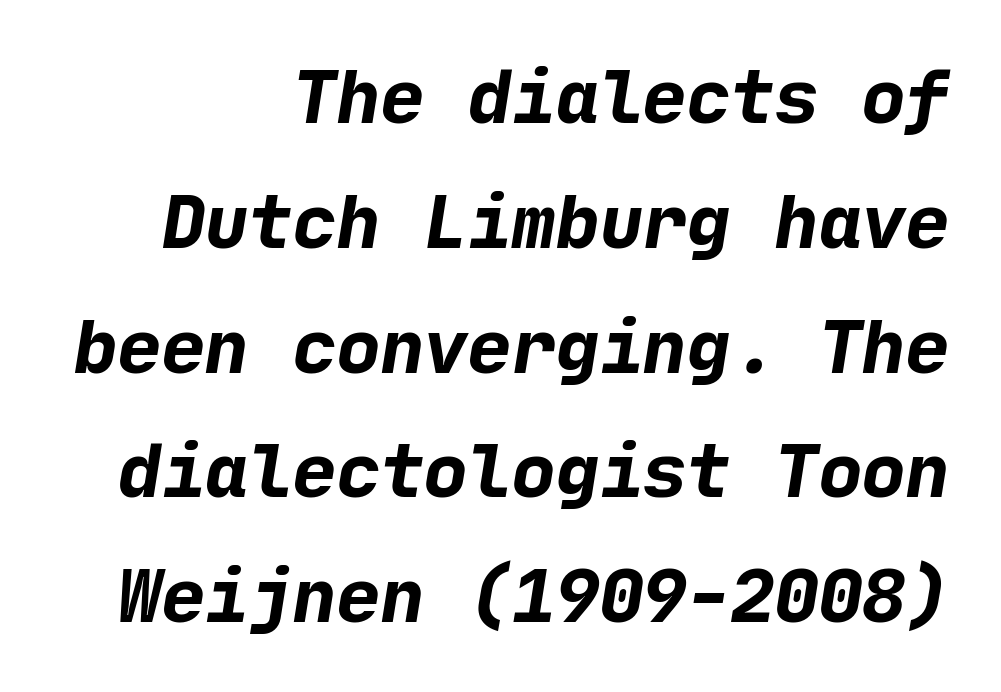
Q: Is the text bold? A: Yes.
Q: Is the typeface a serif or a sans-serif typeface? A: Sans-serif.
Q: Is the text underlined? A: No.
Q: How is the paragraph aligned? A: Right-aligned.
Q: Is the spacing between letters normal or unusually wide? A: Normal.
Q: Width (condensed, normal, or wide)? A: Normal.
Q: Stroke contrast? A: Low.
Q: x-height? A: Medium.
